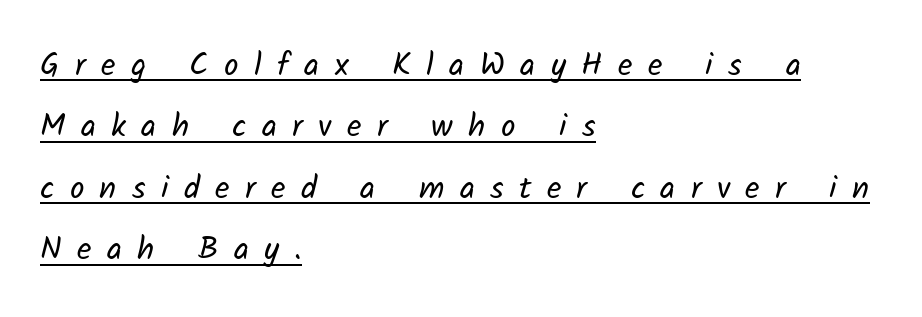
Q: Is the text bold? A: No.
Q: Is the typeface a serif or a sans-serif typeface? A: Sans-serif.
Q: Is the text underlined? A: Yes.
Q: How is the paragraph aligned? A: Left-aligned.
Q: Is the spacing between letters normal or unusually wide? A: Unusually wide.
Q: Is the spacing between lines tight, normal or loose? A: Loose.
Q: Width (condensed, normal, or wide)? A: Normal.
Q: Stroke contrast? A: Low.
Q: x-height? A: Medium.
Q: Monospaced? A: No.
